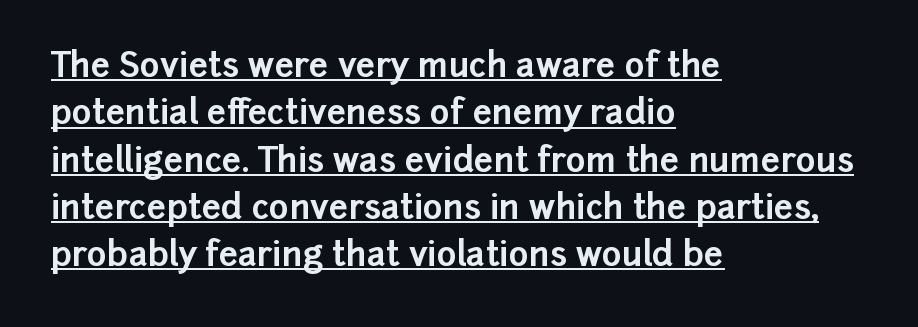
What's the leading like? Ordinary, nothing unusual. The characters look thick and weighty, a clear bold. Is this a fixed-width face? No — the glyphs have proportional, varying widths. Is the block centered? No — it sits flush against the left margin.
